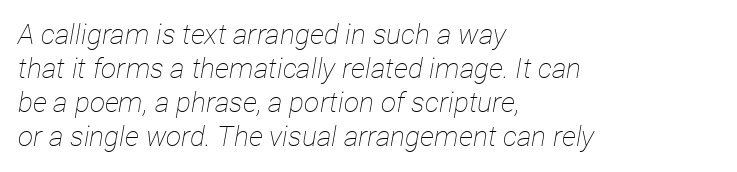
The image shows 28 px thin, condensed type, italic (leaning right); set left-aligned, line spacing 1.22x, normal letter spacing, not underlined; low stroke contrast and a medium x-height.
